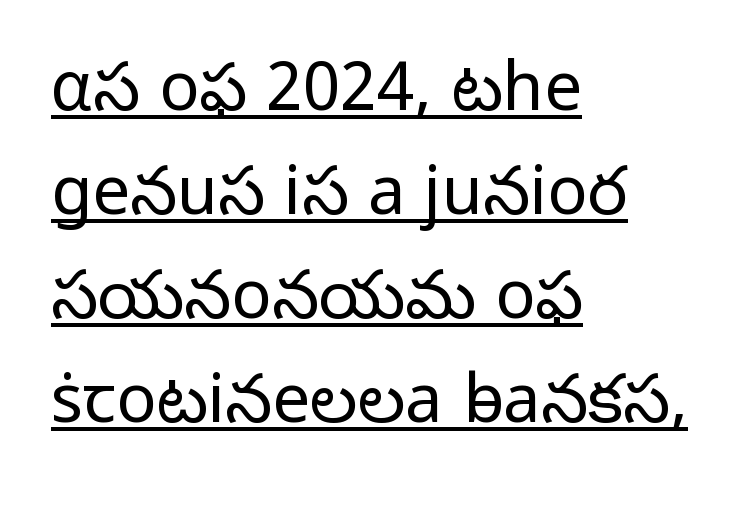
The image shows 67 px light sans-serif type, upright; set left-aligned, normal line spacing (1.55x), normal letter spacing, underlined; low stroke contrast and a medium x-height.
